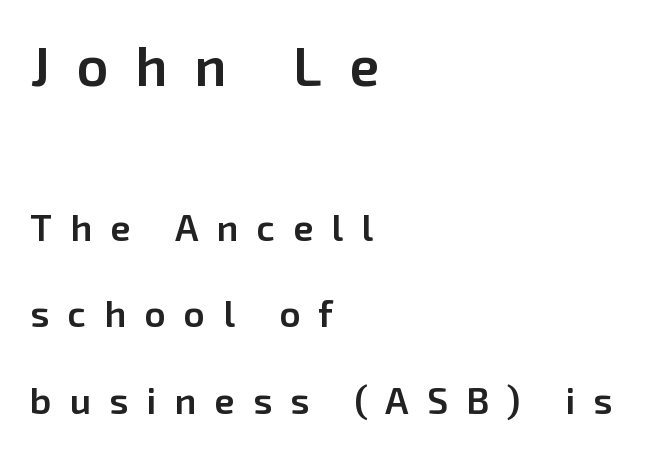
Q: Is the text bold? A: Semi-bold.
Q: Is the text italic (slanted)? A: No, it is upright.
Q: Is the typeface a serif or a sans-serif typeface? A: Sans-serif.
Q: Is the text underlined? A: No.
Q: How is the paragraph aligned? A: Left-aligned.
Q: Is the spacing between letters normal or unusually wide? A: Unusually wide.
Q: Is the spacing between lines tight, normal or loose? A: Loose.
Q: Which block of text is set in a larger size, the first (top) or the second (bottom)? A: The first (top) one.
Q: Width (condensed, normal, or wide)? A: Normal.
Q: Stroke contrast? A: Low.
Q: x-height? A: Medium.
Q: Monospaced? A: No.
